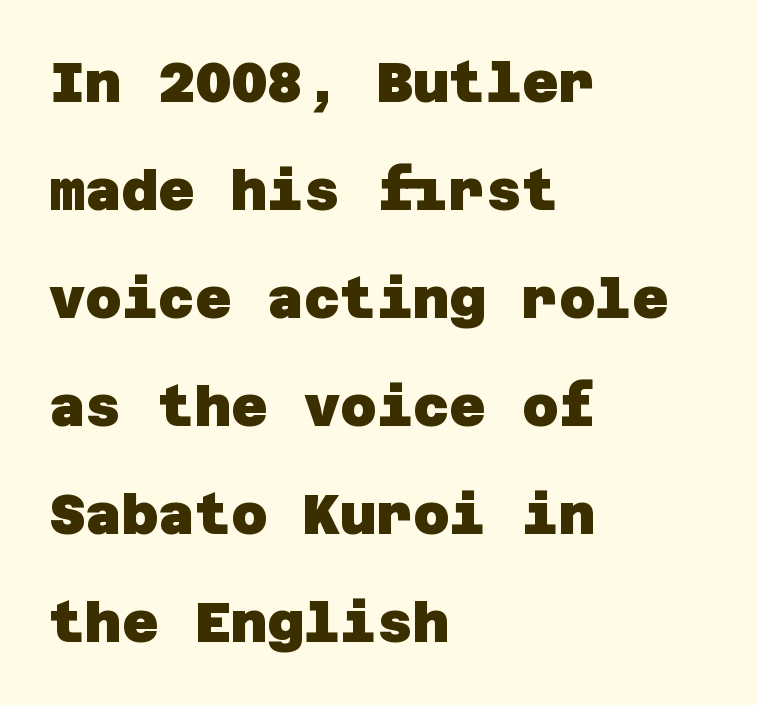
The image shows 56 px heavy sans-serif type; set left-aligned, loose line spacing (1.93x), normal letter spacing, not underlined; low stroke contrast and a large x-height.
